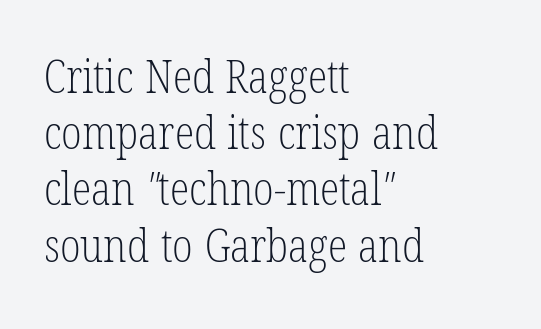
{"serif": "yes", "bold": "no", "weight": "light", "width": "condensed", "stroke_contrast": "low", "x_height": "medium", "monospaced": "no", "underline": "no", "align": "left", "line_spacing": "normal", "line_spacing_ratio": 1.25, "letter_spacing": "normal", "letter_spacing_em": 0.0, "glyph_px": 45}
